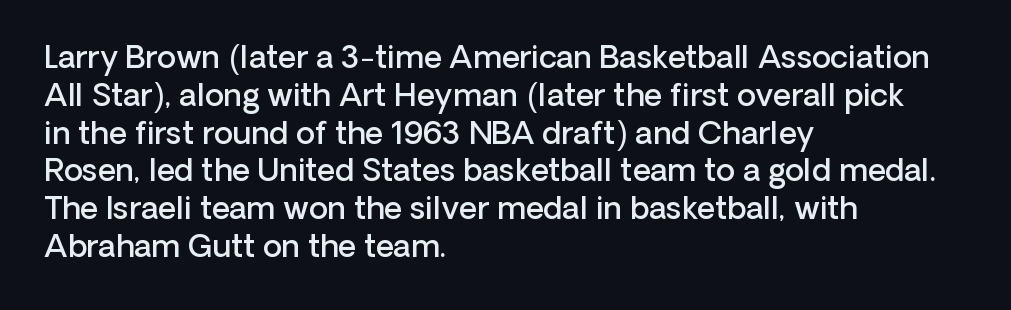
Q: Is the text bold? A: Semi-bold.
Q: Is the text italic (slanted)? A: No, it is upright.
Q: Is the typeface a serif or a sans-serif typeface? A: Sans-serif.
Q: Is the text underlined? A: No.
Q: How is the paragraph aligned? A: Left-aligned.
Q: Is the spacing between letters normal or unusually wide? A: Normal.
Q: Width (condensed, normal, or wide)? A: Normal.
Q: Stroke contrast? A: Low.
Q: x-height? A: Medium.
Q: Monospaced? A: No.
